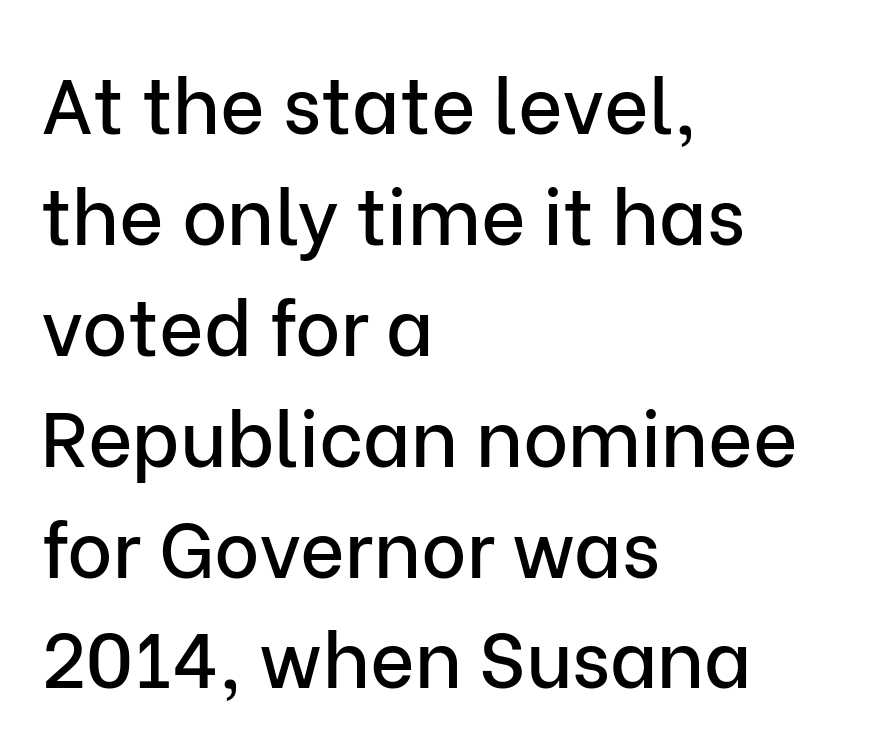
Q: Is the text italic (slanted)? A: No, it is upright.
Q: Is the typeface a serif or a sans-serif typeface? A: Sans-serif.
Q: Is the text underlined? A: No.
Q: How is the paragraph aligned? A: Left-aligned.
Q: Is the spacing between letters normal or unusually wide? A: Normal.
Q: Is the spacing between lines tight, normal or loose? A: Normal.
Q: Width (condensed, normal, or wide)? A: Normal.
Q: Stroke contrast? A: Low.
Q: x-height? A: Medium.
Q: Monospaced? A: No.
